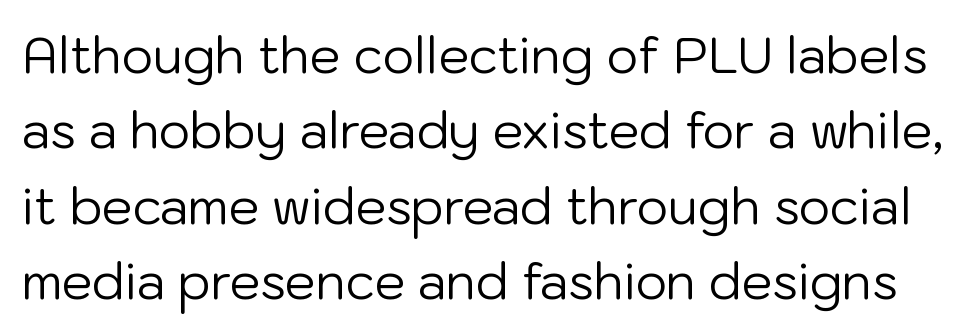
{"serif": "no", "italic": "no", "bold": "no", "weight": "regular", "width": "normal", "stroke_contrast": "low", "x_height": "medium", "monospaced": "no", "underline": "no", "line_spacing": "normal", "line_spacing_ratio": 1.54, "letter_spacing": "normal", "letter_spacing_em": 0.0, "glyph_px": 49}
